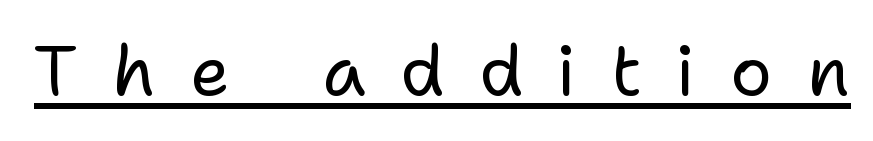
Glyph-to-glyph distance is far greater than everyday printed text. The typesetting does not lean heavy: it is not bold. Stroke terminals: plain, sans-serif. Underlined type. Character widths vary here, with narrow letters taking less room than wide ones.
